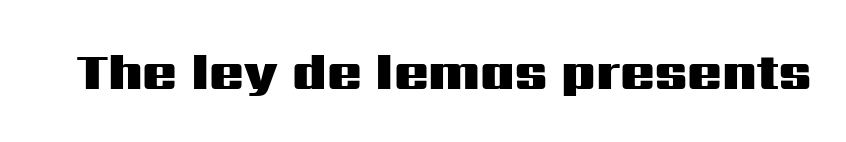
{"serif": "no", "italic": "no", "bold": "yes", "weight": "heavy", "width": "wide", "stroke_contrast": "medium", "x_height": "medium", "monospaced": "no", "underline": "no", "letter_spacing": "normal", "letter_spacing_em": 0.0, "glyph_px": 51}
